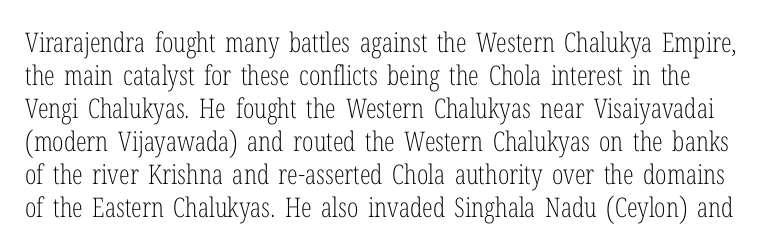
The letters stand upright; this is a roman face. Stroke thickness stays within the range of a standard reading face or lighter. Letter spacing: default. Letters rest on an invisible, unmarked baseline.
